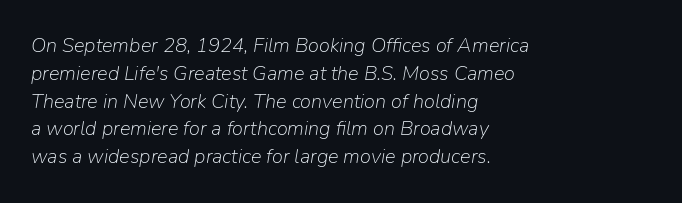
{"italic": "yes", "lean": "right", "slant_degrees": 9, "bold": "no", "underline": "no", "align": "left", "line_spacing": "normal", "line_spacing_ratio": 1.39, "letter_spacing": "normal", "letter_spacing_em": 0.0, "glyph_px": 20}
